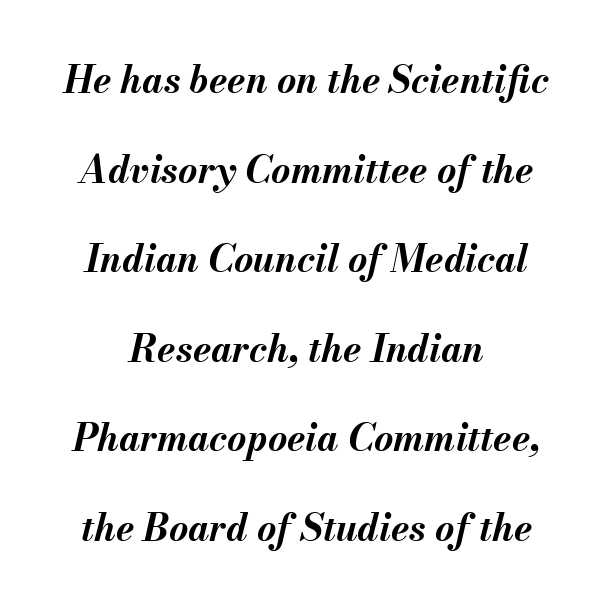
Honestly, the letter spacing is just normal — you wouldn't notice it. Each line is balanced around a shared central axis. The space directly below the letters is spotless. This sample trades compactness for vertical openness between lines. The typesetting leans heavy: a genuine bold. Do the characters align in a grid? No, the font is proportional.
